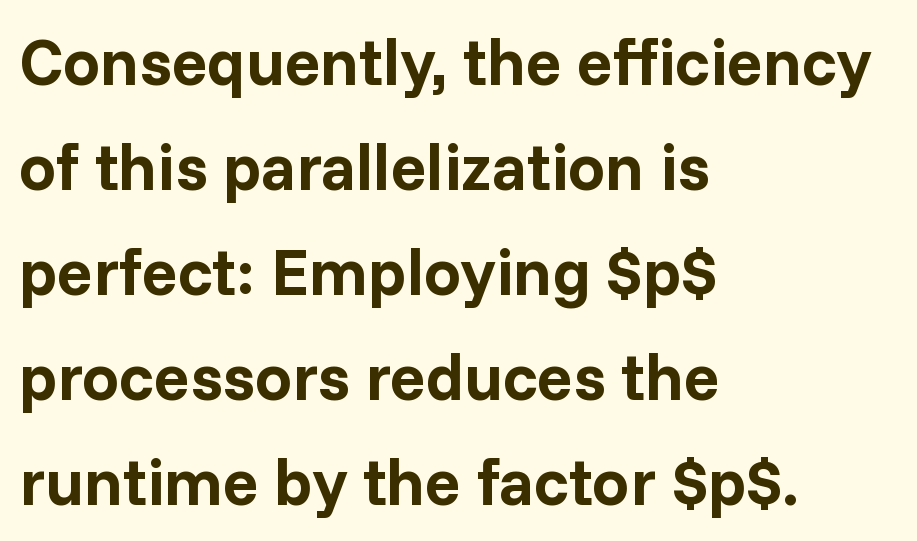
Emphasis by weight is at full strength: bold. Unlike italic type, these characters show no tilt at all. The face used here is proportionally spaced, like ordinary book or web type. Check under the words: just untouched page. Notice how the passage keeps a crisp vertical edge on the left only.
